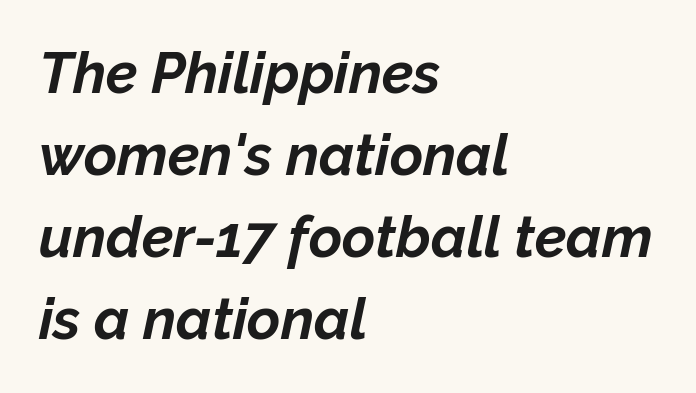
The image shows 57 px bold type, italic (leaning right); set left-aligned, normal line spacing (1.44x), normal letter spacing, not underlined; low stroke contrast and a medium x-height.
